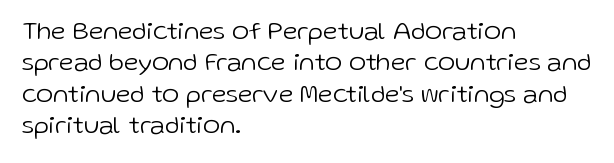
Q: Is the text bold? A: No.
Q: Is the text italic (slanted)? A: No, it is upright.
Q: Is the text underlined? A: No.
Q: How is the paragraph aligned? A: Left-aligned.
Q: Is the spacing between letters normal or unusually wide? A: Normal.
